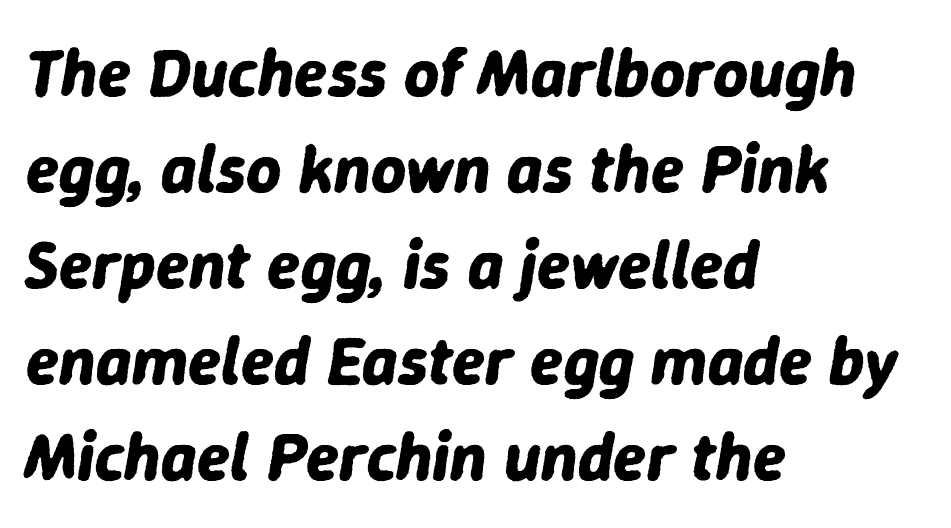
{"italic": "yes", "lean": "right", "slant_degrees": 9, "bold": "yes", "weight": "bold", "width": "normal", "stroke_contrast": "low", "x_height": "medium", "monospaced": "no", "underline": "no", "align": "left", "line_spacing": "normal", "line_spacing_ratio": 1.41, "letter_spacing": "normal", "letter_spacing_em": 0.0, "glyph_px": 68}
